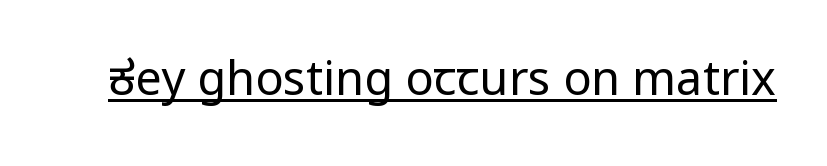
The image shows 47 px regular-weight sans-serif type, upright; set normal letter spacing, underlined; low stroke contrast and a medium x-height.
